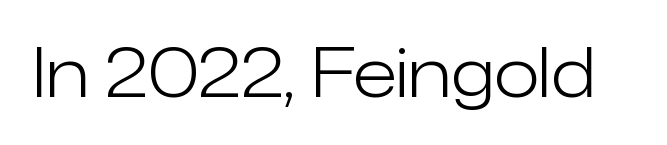
The image shows 67 px light sans-serif type, upright; set normal letter spacing, not underlined; low stroke contrast and a medium x-height.
